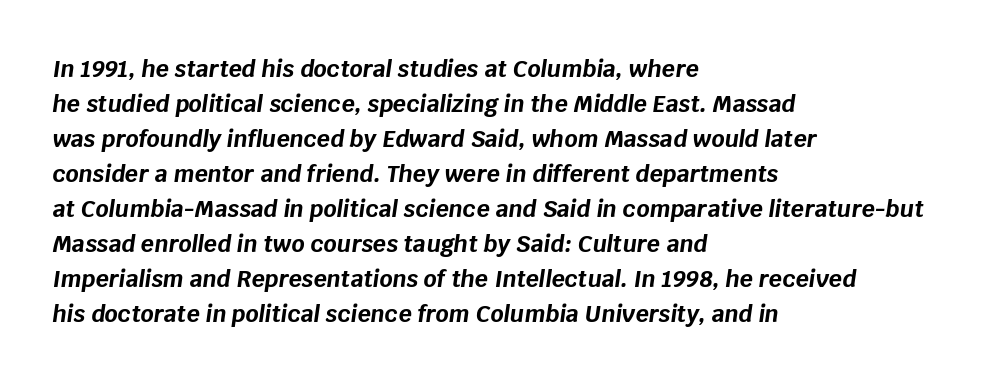
Reading down the block, your eye returns to a fixed left position each line. Descenders are the only things crossing below the line. Compared with typical body copy, the letter spacing here is the same. There's an unmistakable incline to the writing here. Set as a true bold cut, around the 700 mark. A typesetter would call this leading conventional body-copy spacing.
